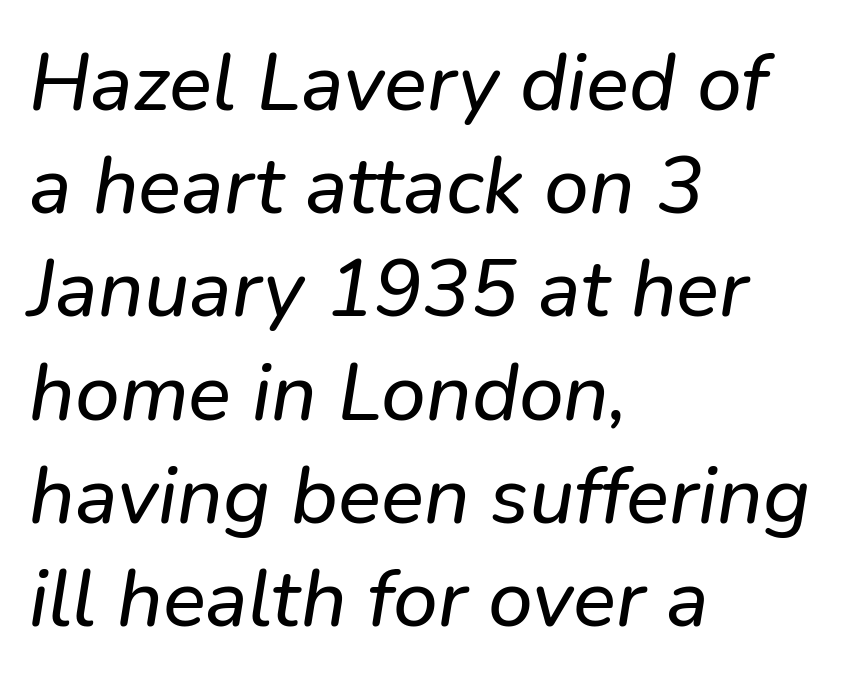
The image shows 80 px text type, italic (leaning right); set left-aligned, normal line spacing (1.29x), normal letter spacing, not underlined; low stroke contrast and a medium x-height.
